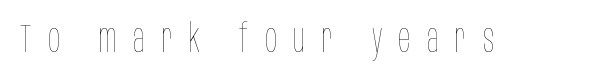
Ordinary non-slanted type is in use. The tracking reads as deliberately expanded to a designer's eye. Bold? No — there's no thickening of the strokes. Think of a printed novel: that variable character pitch is what you see here. Clear beneath every line of the passage.
